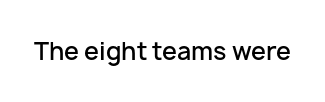
Quick note: underline off. Rendered with straight, roman letterforms. Each word holds together tightly as a unit, with standard inter-letter gaps. Slightly chunky letters — semibold, I'd say, not full bold.
